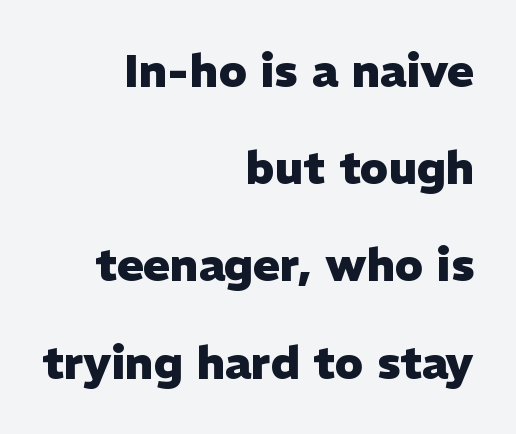
{"serif": "no", "italic": "no", "bold": "yes", "weight": "heavy", "width": "normal", "stroke_contrast": "low", "x_height": "medium", "monospaced": "no", "underline": "no", "align": "right", "line_spacing": "loose", "line_spacing_ratio": 2.16, "letter_spacing": "normal", "letter_spacing_em": 0.0, "glyph_px": 45}
